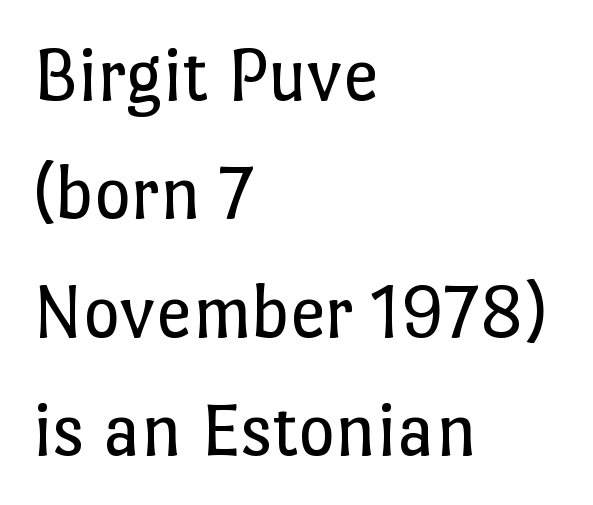
Q: Is the text bold? A: No.
Q: Is the text italic (slanted)? A: No, it is upright.
Q: Is the text underlined? A: No.
Q: How is the paragraph aligned? A: Left-aligned.
Q: Is the spacing between letters normal or unusually wide? A: Normal.
Q: Is the spacing between lines tight, normal or loose? A: Normal.
Q: Width (condensed, normal, or wide)? A: Normal.
Q: Stroke contrast? A: Low.
Q: x-height? A: Medium.
Q: Monospaced? A: No.
